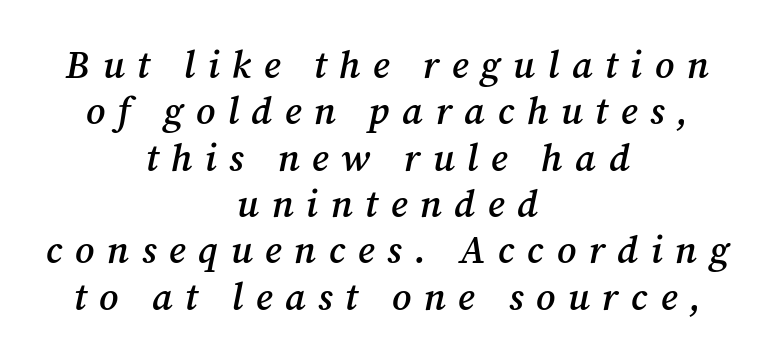
{"serif": "yes", "italic": "yes", "lean": "right", "slant_degrees": 12, "bold": "semi", "weight": "semibold", "width": "normal", "stroke_contrast": "medium", "x_height": "medium", "monospaced": "no", "underline": "no", "align": "center", "line_spacing_ratio": 1.22, "letter_spacing": "wide", "letter_spacing_em": 0.33, "glyph_px": 38}
